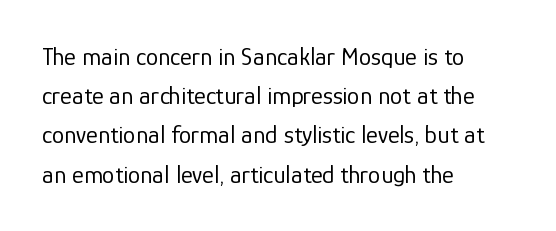
The image shows 25 px text type, upright; set left-aligned, normal line spacing (1.57x), normal letter spacing, not underlined.
